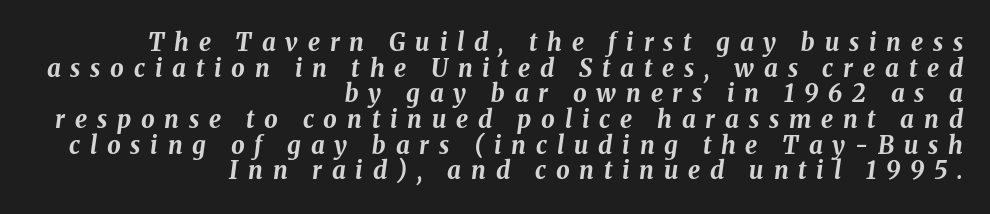
The image shows 24 px bold type, italic (leaning right); set right-aligned, tight line spacing (1.07x), unusually wide letter spacing (+0.41 em), not underlined.
